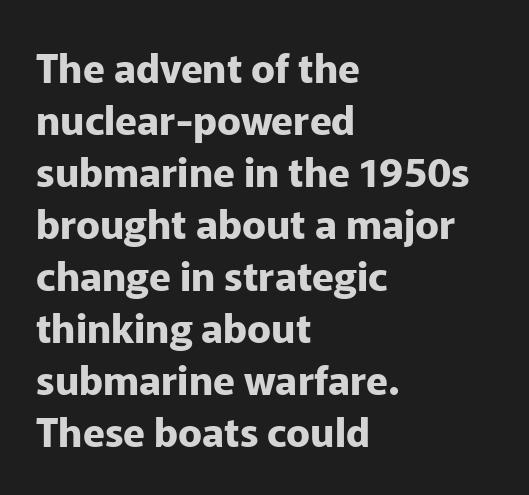
The image shows 40 px bold sans-serif type, upright; set left-aligned, normal line spacing (1.3x), normal letter spacing, not underlined; low stroke contrast and a medium x-height.
